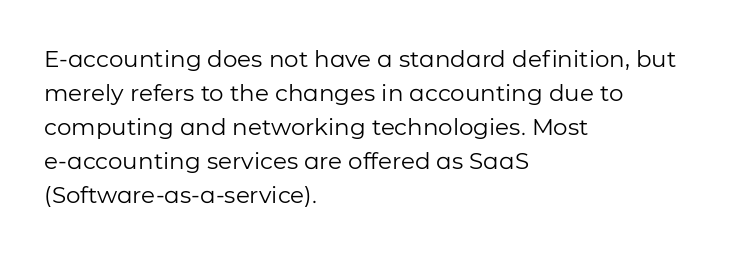
{"italic": "no", "bold": "no", "underline": "no", "align": "left", "line_spacing": "normal", "line_spacing_ratio": 1.48, "letter_spacing": "normal", "letter_spacing_em": 0.0, "glyph_px": 23}
